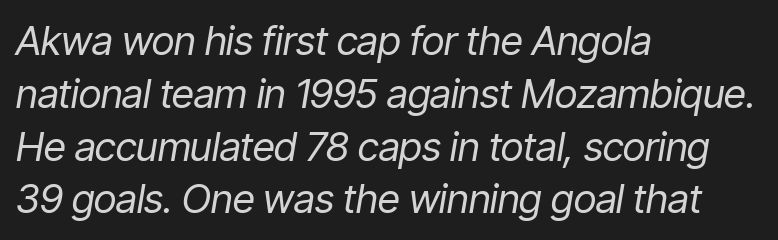
{"italic": "yes", "lean": "right", "slant_degrees": 9, "bold": "no", "weight": "regular", "width": "condensed", "stroke_contrast": "low", "x_height": "medium", "monospaced": "no", "underline": "no", "align": "left", "line_spacing": "normal", "line_spacing_ratio": 1.32, "letter_spacing": "normal", "letter_spacing_em": 0.0, "glyph_px": 40}
